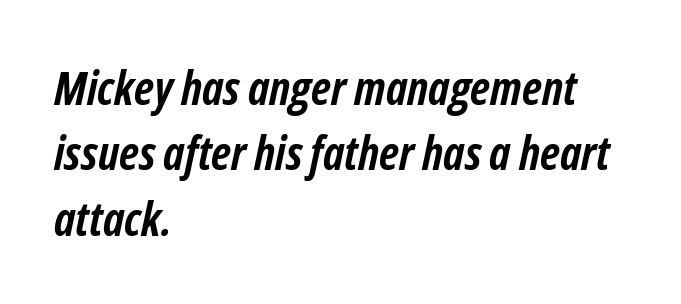
{"italic": "yes", "lean": "right", "slant_degrees": 12, "bold": "yes", "weight": "semibold", "width": "condensed", "stroke_contrast": "low", "x_height": "medium", "monospaced": "no", "underline": "no", "align": "left", "line_spacing": "normal", "line_spacing_ratio": 1.39, "letter_spacing": "normal", "letter_spacing_em": 0.0, "glyph_px": 47}
